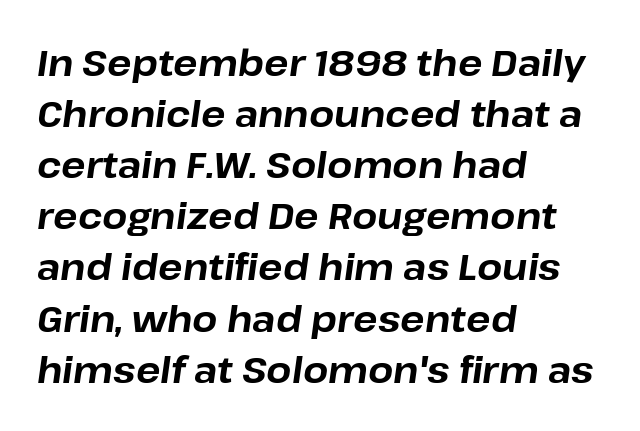
The image shows 36 px bold type, italic (leaning right); set left-aligned, normal line spacing (1.42x), normal letter spacing, not underlined; low stroke contrast and a medium x-height.
